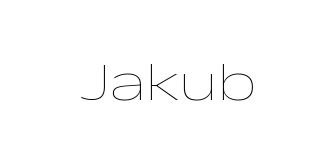
Q: Is the text bold? A: No.
Q: Is the text italic (slanted)? A: No, it is upright.
Q: Is the text underlined? A: No.
Q: Is the spacing between letters normal or unusually wide? A: Normal.
Q: Width (condensed, normal, or wide)? A: Wide.
Q: Stroke contrast? A: Low.
Q: x-height? A: Medium.
Q: Monospaced? A: No.
